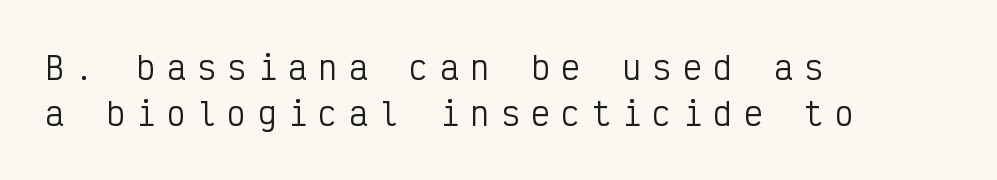
The image shows 31 px regular-weight, condensed sans-serif type, upright, monospaced; set left-aligned, normal line spacing (1.49x), unusually wide letter spacing (+0.38 em), not underlined; low stroke contrast and a medium x-height.
